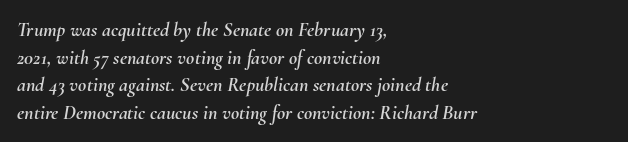
Just letters on the line, the space beneath them empty. Slant detected: the letters are inclined. The passage shown has conventional tracking throughout. One glance says typical: line gaps are just what's usual. Short and long lines alike share a common starting point at left.
